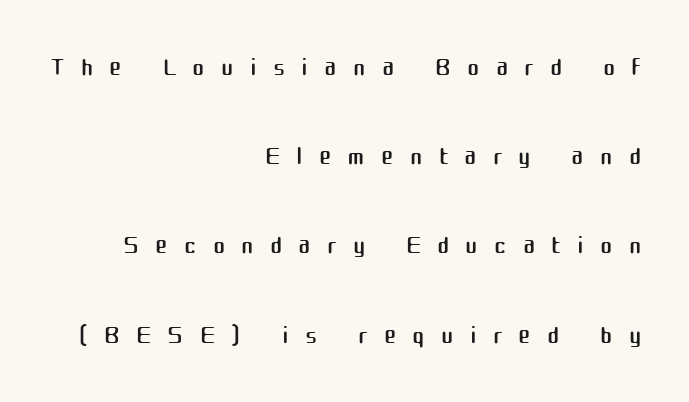
The image shows 37 px regular-weight sans-serif type, upright; set right-aligned, loose line spacing (2.41x), unusually wide letter spacing (+0.44 em), not underlined; medium stroke contrast and a medium x-height.
